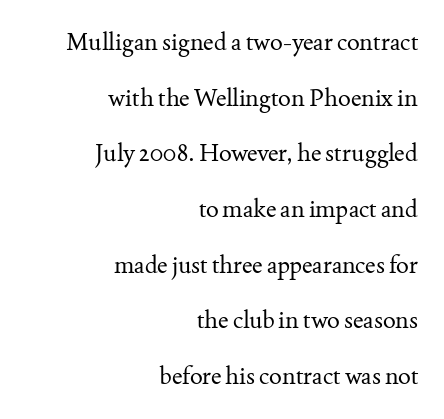
Tracking value appears to be zero — textbook default spacing. This reads as an unemphasized weight, regular at the heaviest. If you drew a ruler down the right edge, every line would touch it. The axis of the letterforms is exactly vertical. The zone under the glyphs is completely vacant. In terms of leading, this rendering errs on the spacious side.
